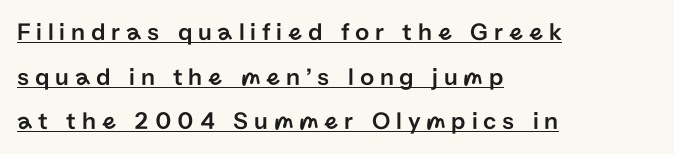
{"italic": "no", "underline": "yes", "align": "left", "line_spacing_ratio": 1.79, "letter_spacing": "wide", "letter_spacing_em": 0.23, "glyph_px": 25}
